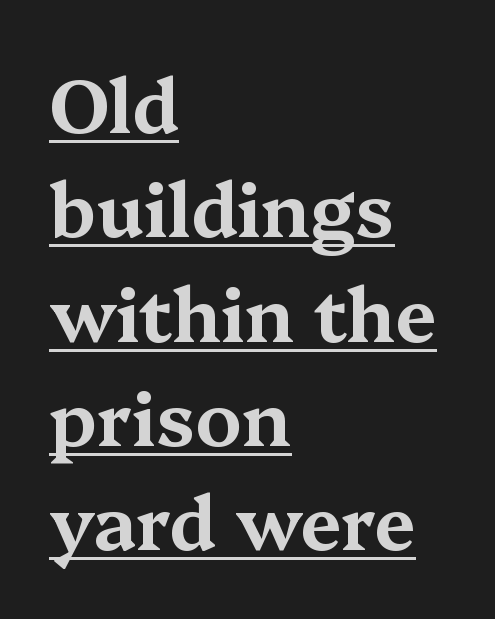
Q: Is the text italic (slanted)? A: No, it is upright.
Q: Is the typeface a serif or a sans-serif typeface? A: Serif.
Q: Is the text underlined? A: Yes.
Q: How is the paragraph aligned? A: Left-aligned.
Q: Is the spacing between letters normal or unusually wide? A: Normal.
Q: Is the spacing between lines tight, normal or loose? A: Normal.
Q: Width (condensed, normal, or wide)? A: Wide.
Q: Stroke contrast? A: Medium.
Q: x-height? A: Medium.
Q: Monospaced? A: No.
